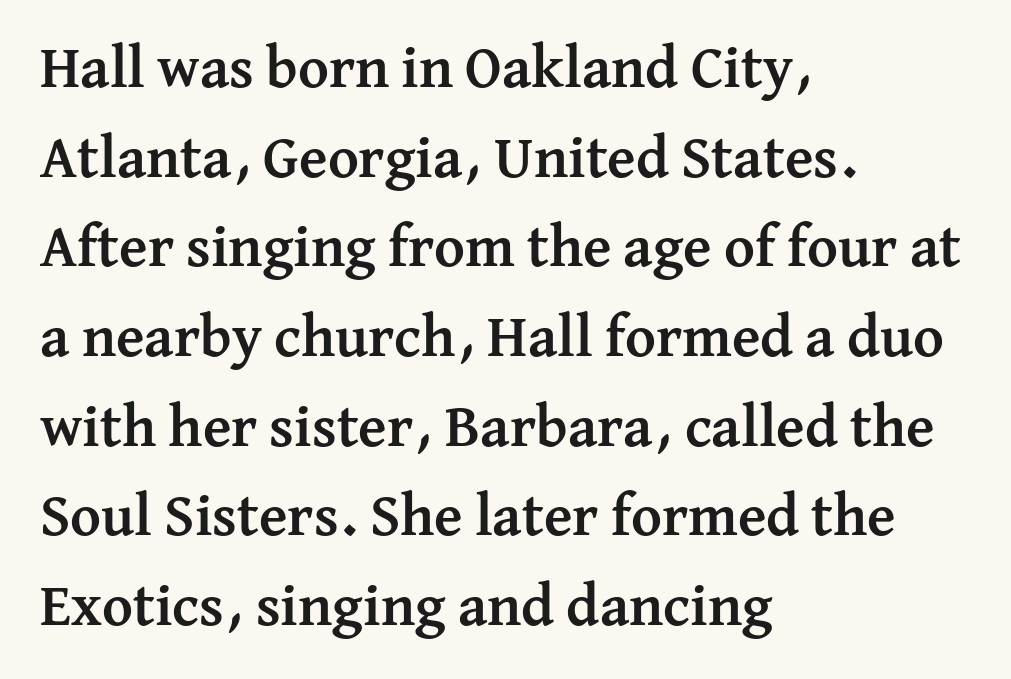
Q: Is the text bold? A: Yes.
Q: Is the text italic (slanted)? A: No, it is upright.
Q: Is the typeface a serif or a sans-serif typeface? A: Serif.
Q: Is the text underlined? A: No.
Q: How is the paragraph aligned? A: Left-aligned.
Q: Is the spacing between letters normal or unusually wide? A: Normal.
Q: Is the spacing between lines tight, normal or loose? A: Normal.
Q: Width (condensed, normal, or wide)? A: Normal.
Q: Stroke contrast? A: Medium.
Q: x-height? A: Medium.
Q: Monospaced? A: No.
